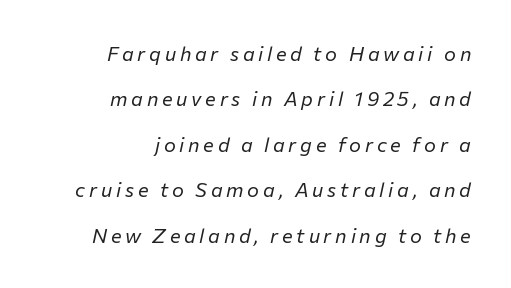
The image shows 20 px text type, italic (leaning right); set right-aligned, loose line spacing (2.27x), not underlined.
